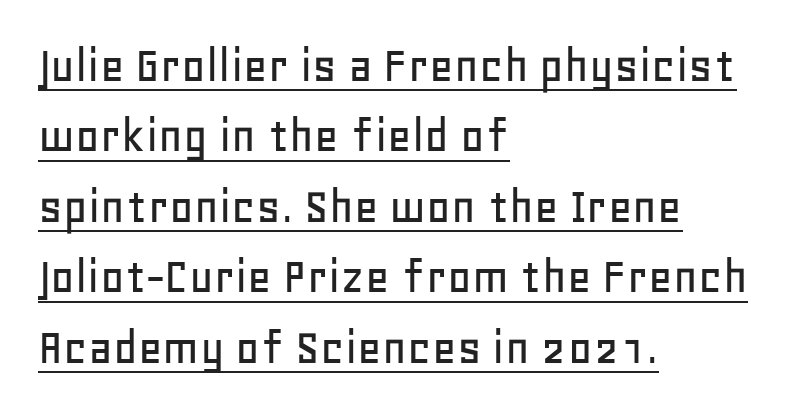
The image shows 53 px sans-serif type, upright; set left-aligned, normal line spacing (1.33x), normal letter spacing, underlined; low stroke contrast and a large x-height.
